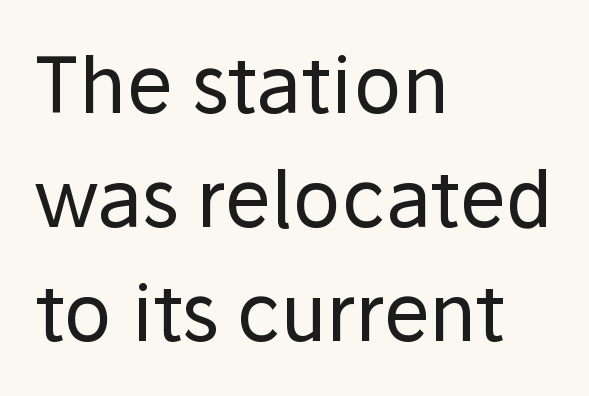
Nobody drew a line under any word here. Compared with typical body copy, the letter spacing here is the same. Is there any slant? The stems are plumb. Stroke mass is kept to a normal reading level or below. These lines stack with their left ends in a neat column.
